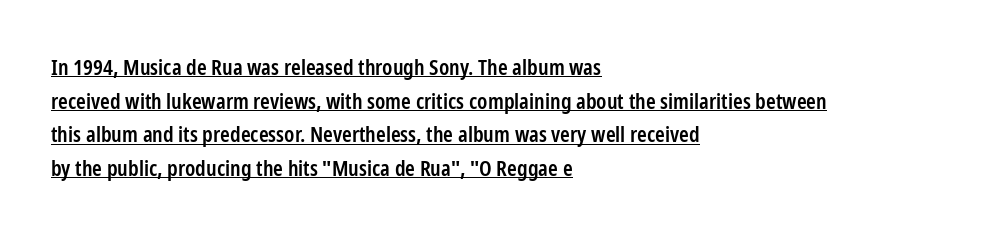
The image shows 22 px text type, upright; set left-aligned, normal line spacing (1.53x), normal letter spacing, underlined.
